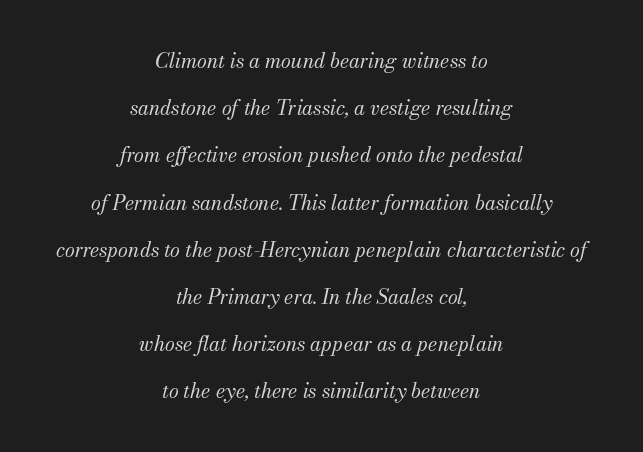
Q: Is the text bold? A: No.
Q: Is the text italic (slanted)? A: Yes, it leans right by about 13 degrees.
Q: Is the text underlined? A: No.
Q: How is the paragraph aligned? A: Centered.
Q: Is the spacing between letters normal or unusually wide? A: Normal.
Q: Is the spacing between lines tight, normal or loose? A: Loose.
